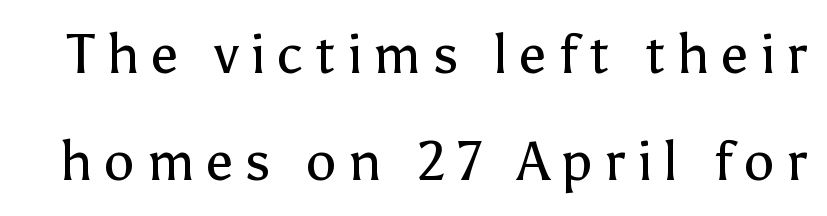
The image shows 55 px regular-weight sans-serif type, upright; set loose line spacing (1.95x), unusually wide letter spacing (+0.21 em), not underlined; low stroke contrast and a medium x-height.
